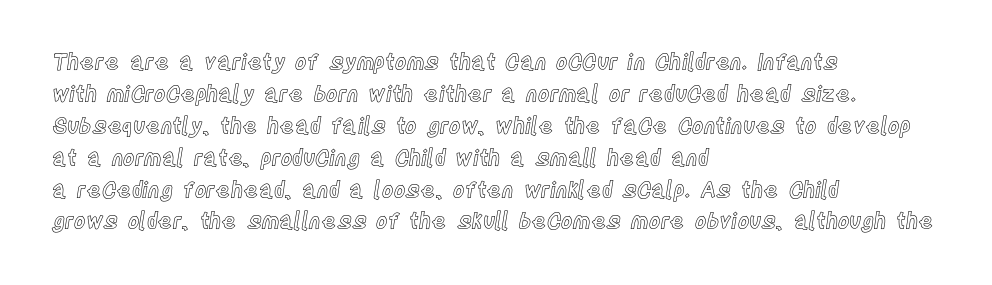
The image shows 22 px text type; set left-aligned, normal line spacing (1.45x), normal letter spacing, not underlined.
